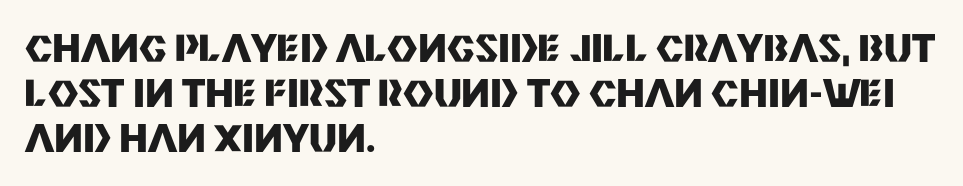
Here the designer chose a conventional face with non-uniform glyph widths. Is the type bold? Yes — the strokes are clearly thick and heavy. The axis of the letterforms is exactly vertical. Alignment: flush left. Unlike a traditional serif, this face leaves its strokes unadorned.
